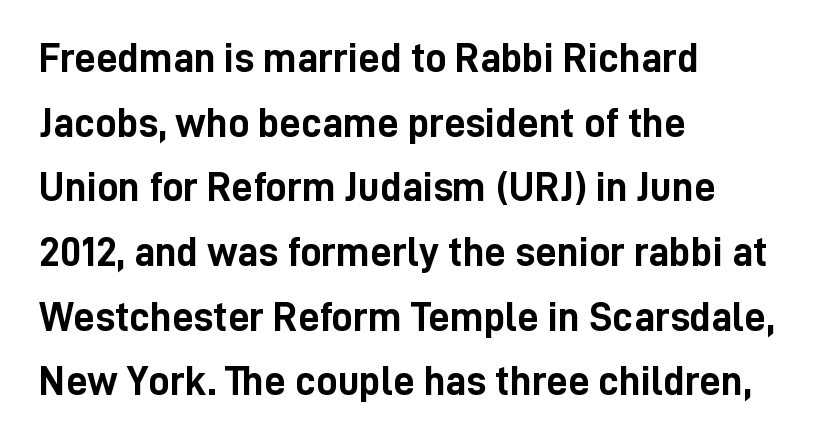
The image shows 42 px semibold, condensed sans-serif type, upright; set left-aligned, normal line spacing (1.54x), normal letter spacing, not underlined; low stroke contrast and a medium x-height.
